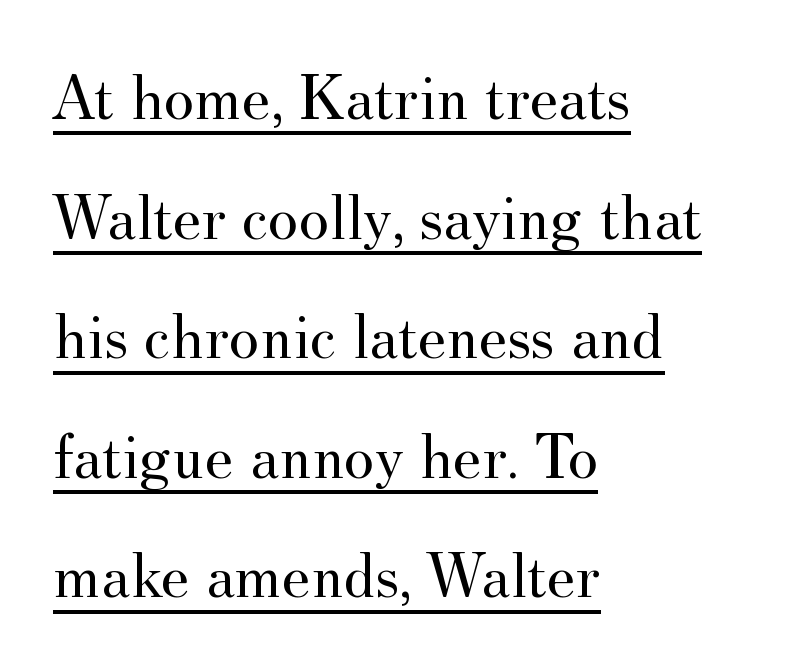
The image shows 65 px regular-weight serif type, upright; set left-aligned, line spacing 1.84x, normal letter spacing, underlined; medium stroke contrast and a small x-height.
